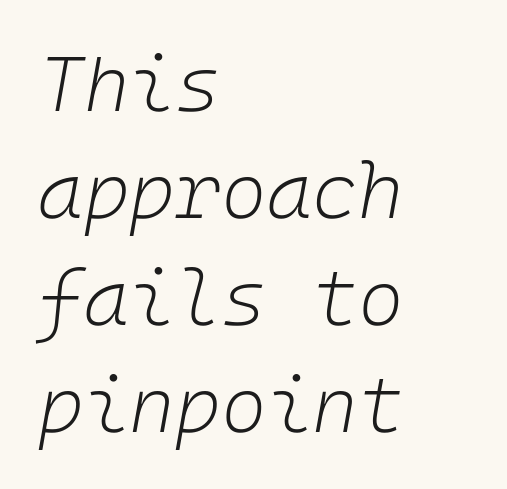
The image shows 78 px light type, italic (leaning right); set left-aligned, normal line spacing (1.37x), normal letter spacing, not underlined; low stroke contrast and a medium x-height.
